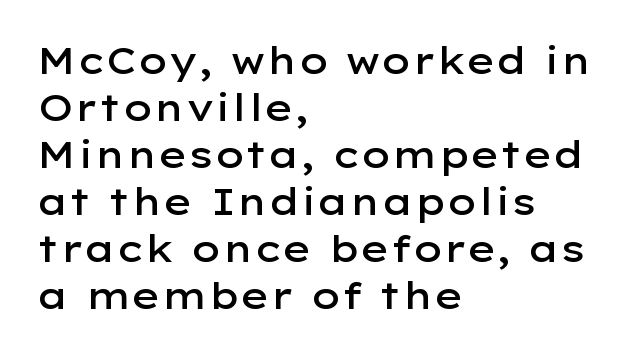
Q: Is the text bold? A: Semi-bold.
Q: Is the text italic (slanted)? A: No, it is upright.
Q: Is the typeface a serif or a sans-serif typeface? A: Sans-serif.
Q: Is the text underlined? A: No.
Q: How is the paragraph aligned? A: Left-aligned.
Q: Is the spacing between letters normal or unusually wide? A: Normal.
Q: Is the spacing between lines tight, normal or loose? A: Normal.
Q: Width (condensed, normal, or wide)? A: Wide.
Q: Stroke contrast? A: Low.
Q: x-height? A: Medium.
Q: Monospaced? A: No.
